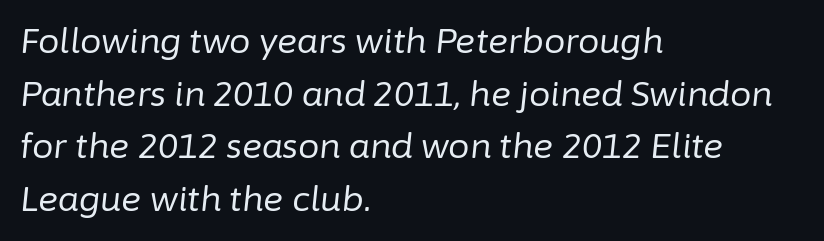
Q: Is the text bold? A: No.
Q: Is the text italic (slanted)? A: Yes, it leans right by about 6 degrees.
Q: Is the text underlined? A: No.
Q: How is the paragraph aligned? A: Left-aligned.
Q: Is the spacing between letters normal or unusually wide? A: Normal.
Q: Is the spacing between lines tight, normal or loose? A: Normal.
Q: Width (condensed, normal, or wide)? A: Normal.
Q: Stroke contrast? A: Low.
Q: x-height? A: Medium.
Q: Monospaced? A: No.
